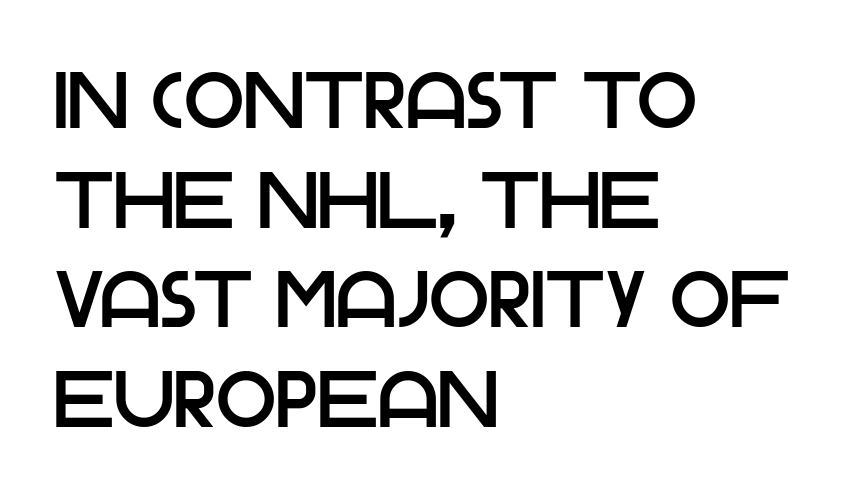
Q: Is the text italic (slanted)? A: No, it is upright.
Q: Is the typeface a serif or a sans-serif typeface? A: Sans-serif.
Q: Is the text underlined? A: No.
Q: How is the paragraph aligned? A: Left-aligned.
Q: Is the spacing between letters normal or unusually wide? A: Normal.
Q: Is the spacing between lines tight, normal or loose? A: Normal.
Q: Width (condensed, normal, or wide)? A: Normal.
Q: Stroke contrast? A: Low.
Q: x-height? A: Large.
Q: Monospaced? A: No.
